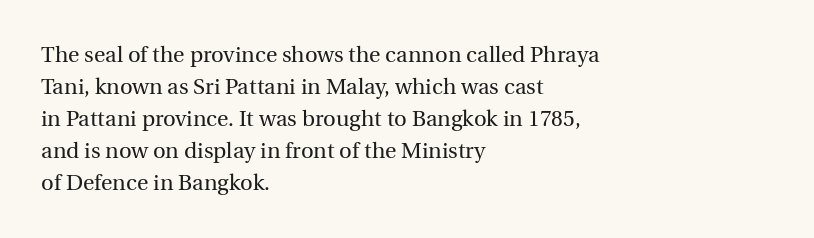
Weight: in the light-to-regular range. These lines keep a tight, regular rhythm from letter to letter. Any mark beneath the type? The region is blank. Left-aligned paragraph, ragged on the right. If you drew a line through each stem, it would be perfectly vertical. Honestly, the row spacing looks completely unremarkable.
